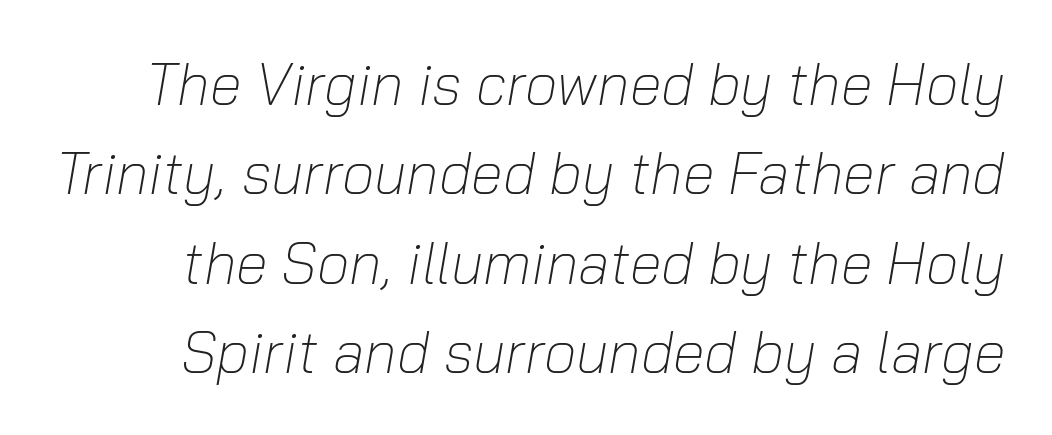
The image shows 58 px light type, italic (leaning right); set normal line spacing (1.54x), normal letter spacing, not underlined; low stroke contrast and a medium x-height.
